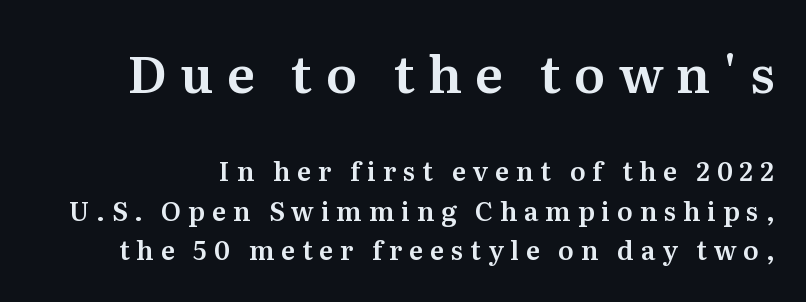
The image shows 51 px serif type, upright; set normal line spacing (1.52x), unusually wide letter spacing (+0.26 em), not underlined; the first (top) block is 1.96x larger; medium stroke contrast and a medium x-height.
